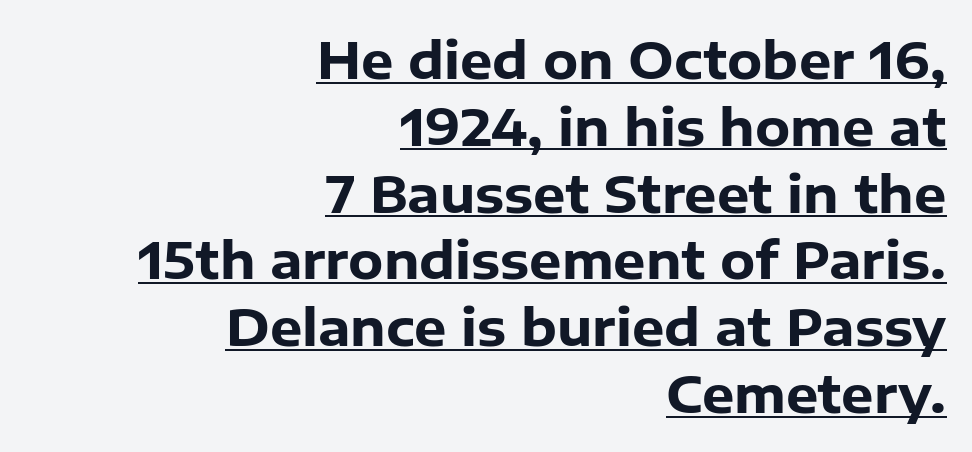
{"serif": "no", "italic": "no", "bold": "yes", "weight": "heavy", "width": "normal", "stroke_contrast": "low", "x_height": "medium", "monospaced": "no", "underline": "yes", "align": "right", "line_spacing": "normal", "line_spacing_ratio": 1.31, "letter_spacing": "normal", "letter_spacing_em": 0.0, "glyph_px": 51}
